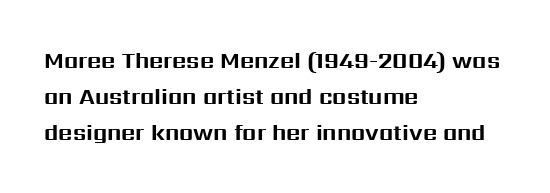
Compared with typical body copy, the letter spacing here is the same. The passage shown is emphatically bold. Line beginnings align vertically; line endings do not. Notice how descenders clear the ascenders below comfortably — that's standard leading.
